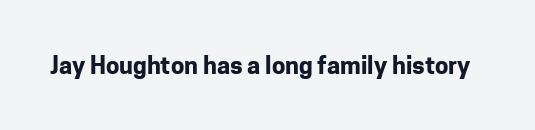
{"italic": "no", "bold": "yes", "underline": "no", "letter_spacing": "normal", "letter_spacing_em": 0.0, "glyph_px": 24}
